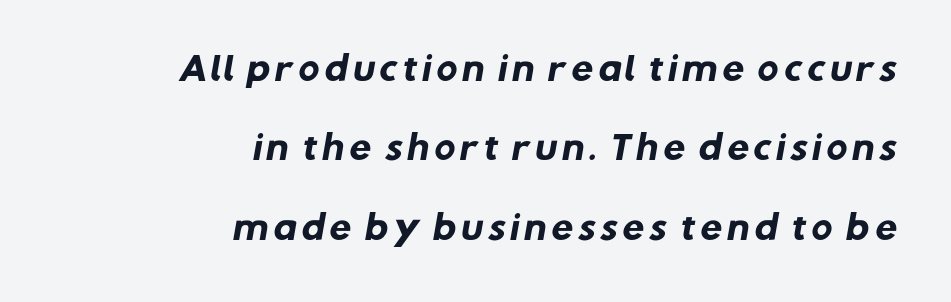
{"serif": "no", "bold": "yes", "weight": "heavy", "width": "normal", "stroke_contrast": "low", "x_height": "medium", "monospaced": "no", "underline": "no", "align": "right", "line_spacing": "loose", "line_spacing_ratio": 2.48, "glyph_px": 32}
